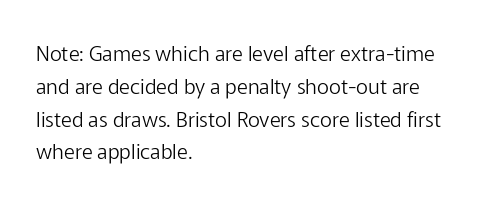
Q: Is the text bold? A: No.
Q: Is the text italic (slanted)? A: No, it is upright.
Q: Is the text underlined? A: No.
Q: How is the paragraph aligned? A: Left-aligned.
Q: Is the spacing between letters normal or unusually wide? A: Normal.
Q: Is the spacing between lines tight, normal or loose? A: Normal.
